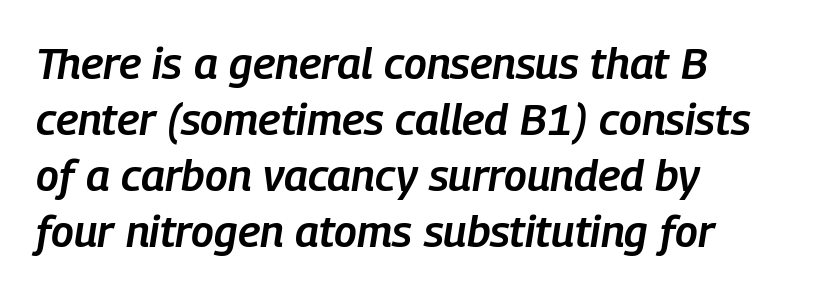
Q: Is the text bold? A: Semi-bold.
Q: Is the text italic (slanted)? A: Yes, it leans right by about 9 degrees.
Q: Is the text underlined? A: No.
Q: How is the paragraph aligned? A: Left-aligned.
Q: Is the spacing between letters normal or unusually wide? A: Normal.
Q: Is the spacing between lines tight, normal or loose? A: Normal.
Q: Width (condensed, normal, or wide)? A: Condensed.
Q: Stroke contrast? A: Low.
Q: x-height? A: Medium.
Q: Monospaced? A: No.
